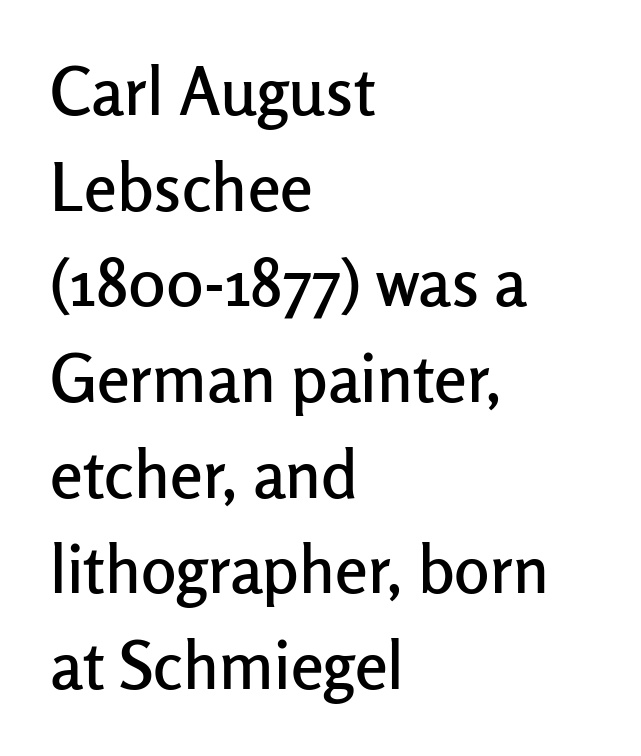
{"serif": "no", "italic": "no", "width": "normal", "stroke_contrast": "low", "x_height": "medium", "monospaced": "no", "underline": "no", "align": "left", "line_spacing": "normal", "line_spacing_ratio": 1.45, "letter_spacing": "normal", "letter_spacing_em": 0.0, "glyph_px": 66}
